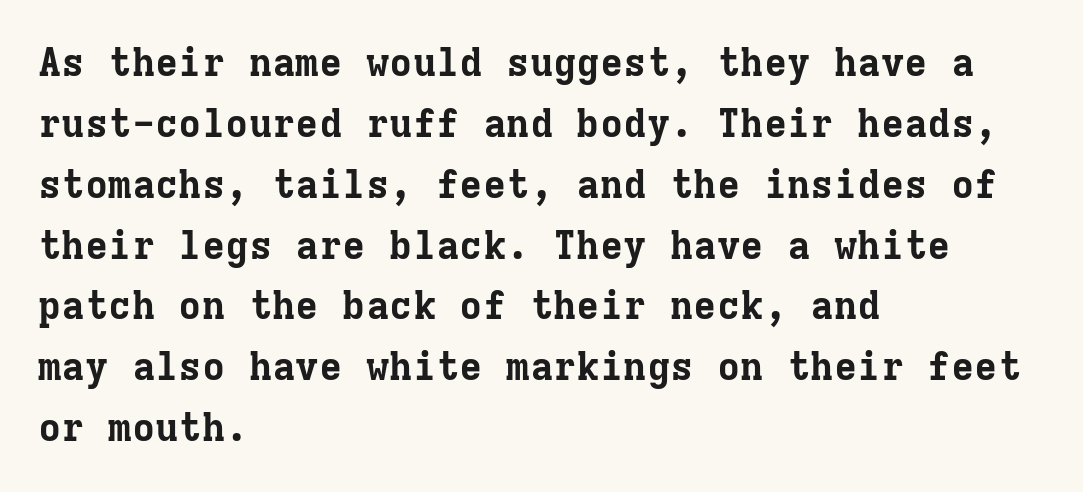
Q: Is the text bold? A: Yes.
Q: Is the text italic (slanted)? A: No, it is upright.
Q: Is the typeface a serif or a sans-serif typeface? A: Serif.
Q: Is the text underlined? A: No.
Q: How is the paragraph aligned? A: Left-aligned.
Q: Is the spacing between letters normal or unusually wide? A: Normal.
Q: Is the spacing between lines tight, normal or loose? A: Normal.
Q: Width (condensed, normal, or wide)? A: Normal.
Q: Stroke contrast? A: Low.
Q: x-height? A: Medium.
Q: Monospaced? A: Yes.
